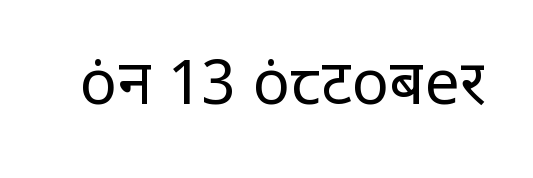
The image shows 62 px regular-weight sans-serif type, upright; set normal letter spacing, not underlined; low stroke contrast and a medium x-height.
